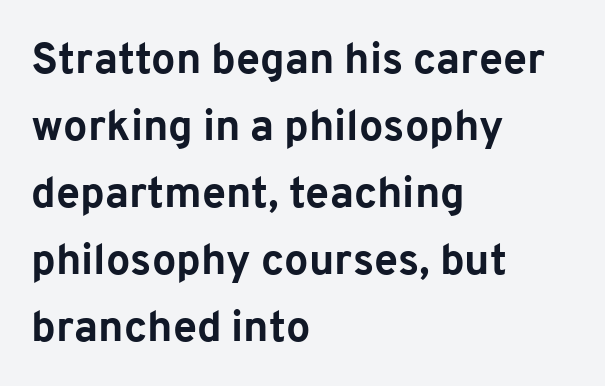
{"serif": "no", "italic": "no", "bold": "yes", "weight": "bold", "width": "normal", "stroke_contrast": "low", "x_height": "medium", "monospaced": "no", "underline": "no", "align": "left", "line_spacing": "normal", "line_spacing_ratio": 1.56, "letter_spacing": "normal", "letter_spacing_em": 0.0, "glyph_px": 43}
